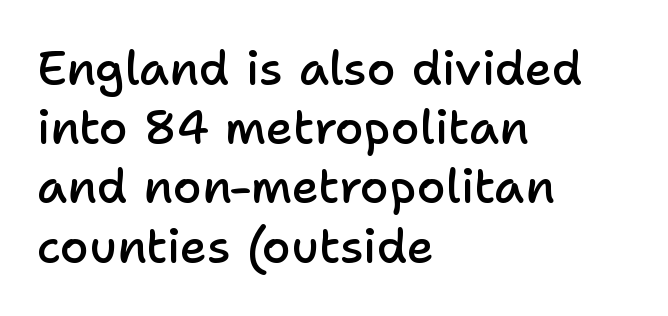
The image shows 47 px semibold sans-serif type, upright; set left-aligned, normal line spacing (1.26x), normal letter spacing, not underlined; low stroke contrast and a medium x-height.
